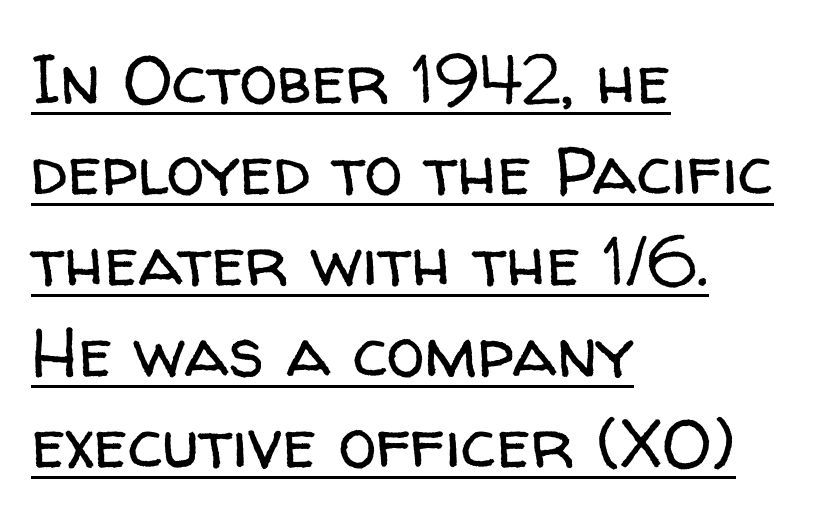
{"serif": "no", "italic": "no", "bold": "no", "weight": "regular", "width": "normal", "stroke_contrast": "low", "x_height": "medium", "monospaced": "no", "underline": "yes", "align": "left", "line_spacing": "normal", "line_spacing_ratio": 1.32, "letter_spacing": "normal", "letter_spacing_em": 0.0, "glyph_px": 69}
